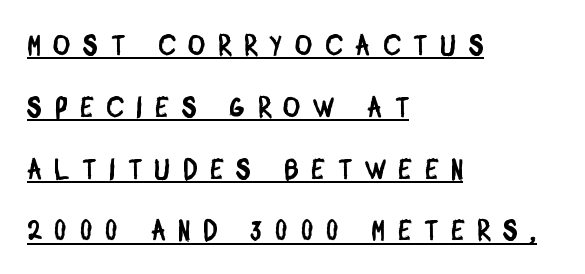
The sample's only ornament is a line tracing under the words. Caption: expanded tracking, letters set apart. One glance says open: line gaps are wider than usual. Typeset ragged right — the left edge is the straight one. Type style note: lacks serifs.
